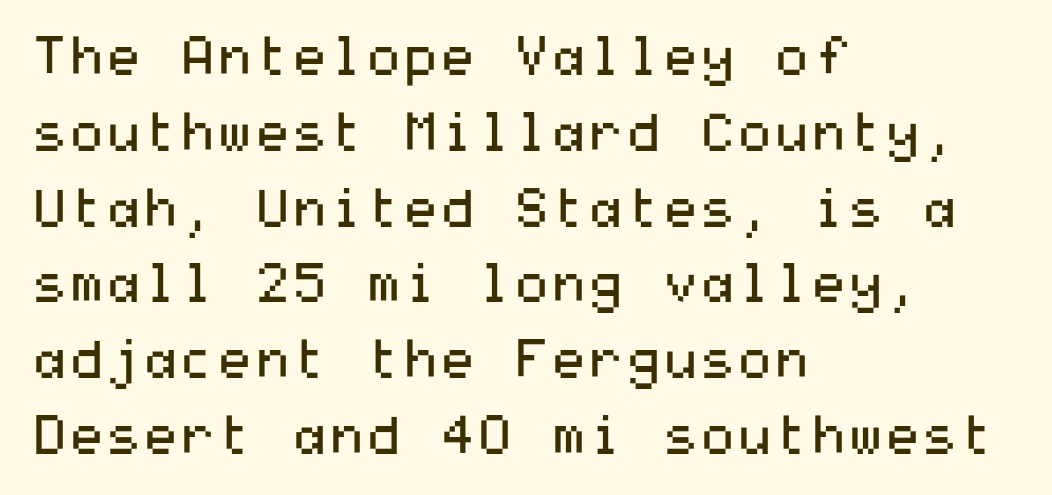
Q: Is the text bold? A: No.
Q: Is the text italic (slanted)? A: No, it is upright.
Q: Is the typeface a serif or a sans-serif typeface? A: Sans-serif.
Q: Is the text underlined? A: No.
Q: How is the paragraph aligned? A: Left-aligned.
Q: Is the spacing between letters normal or unusually wide? A: Normal.
Q: Is the spacing between lines tight, normal or loose? A: Normal.
Q: Width (condensed, normal, or wide)? A: Wide.
Q: Stroke contrast? A: Medium.
Q: x-height? A: Medium.
